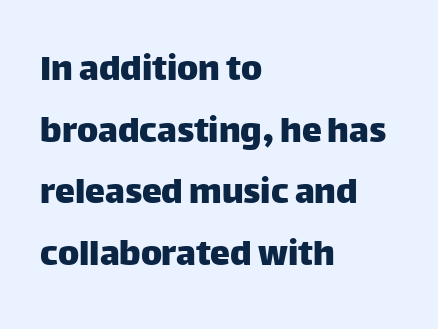
The letters sit at their default tracking, neither squeezed nor spread. The rendering uses natural spacing where letterforms have individual widths. A roman cut, with each character standing at attention. Underlining? Definitely not there. Line beginnings align vertically; line endings do not.
